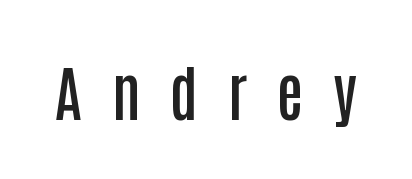
{"serif": "no", "italic": "no", "bold": "semi", "weight": "semibold", "width": "condensed", "stroke_contrast": "low", "x_height": "large", "monospaced": "no", "underline": "no", "letter_spacing": "wide", "letter_spacing_em": 0.49, "glyph_px": 60}
